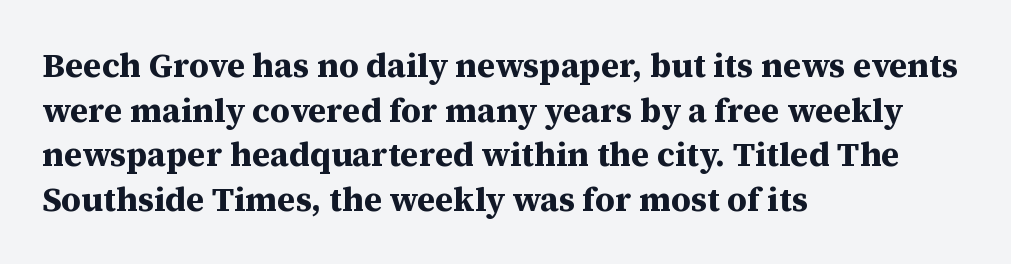
Typographic density is high because the face is bold. The gap between lines stays unmarked. Nothing unusual about the tracking: characters are spaced as the font intends. Are there feet on the stems? There are — it's a serif. Do the letters lean? They stand straight. Varying glyph widths throughout — classic text-font behaviour.
